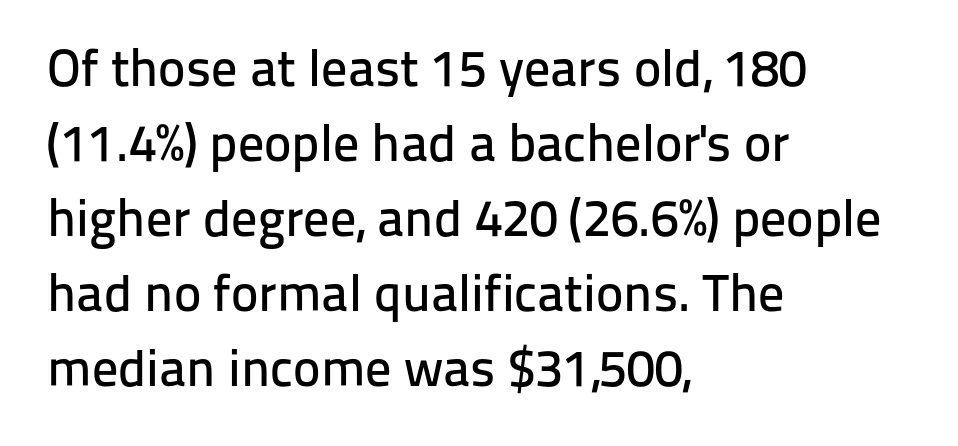
Q: Is the text italic (slanted)? A: No, it is upright.
Q: Is the typeface a serif or a sans-serif typeface? A: Sans-serif.
Q: Is the text underlined? A: No.
Q: How is the paragraph aligned? A: Left-aligned.
Q: Is the spacing between letters normal or unusually wide? A: Normal.
Q: Is the spacing between lines tight, normal or loose? A: Normal.
Q: Width (condensed, normal, or wide)? A: Normal.
Q: Stroke contrast? A: Low.
Q: x-height? A: Medium.
Q: Monospaced? A: No.
